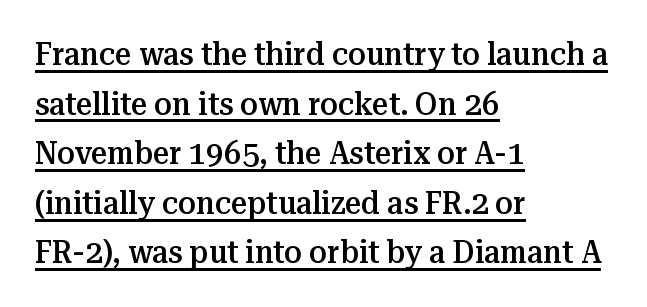
Q: Is the text bold? A: Semi-bold.
Q: Is the text italic (slanted)? A: No, it is upright.
Q: Is the typeface a serif or a sans-serif typeface? A: Serif.
Q: Is the text underlined? A: Yes.
Q: How is the paragraph aligned? A: Left-aligned.
Q: Is the spacing between letters normal or unusually wide? A: Normal.
Q: Is the spacing between lines tight, normal or loose? A: Normal.
Q: Width (condensed, normal, or wide)? A: Normal.
Q: Stroke contrast? A: Medium.
Q: x-height? A: Medium.
Q: Monospaced? A: No.
